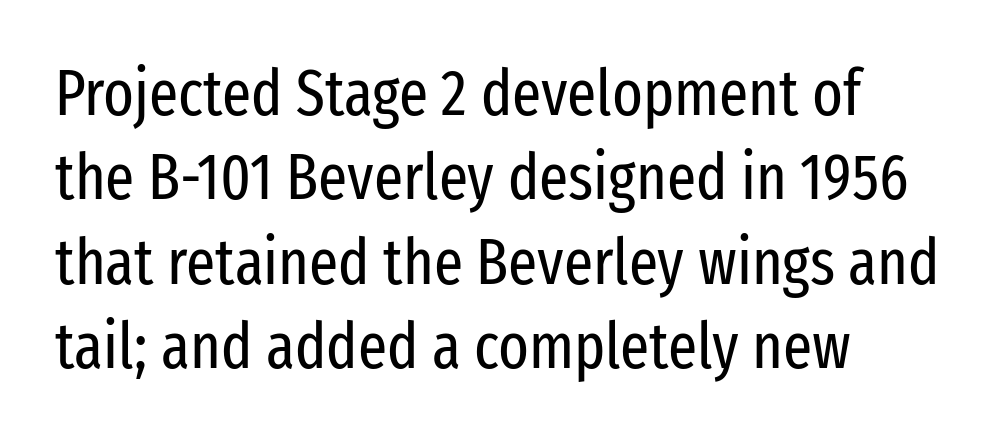
{"serif": "no", "italic": "no", "bold": "no", "weight": "regular", "width": "condensed", "stroke_contrast": "low", "x_height": "medium", "monospaced": "no", "underline": "no", "align": "left", "line_spacing": "normal", "line_spacing_ratio": 1.32, "letter_spacing": "normal", "letter_spacing_em": 0.0, "glyph_px": 64}
